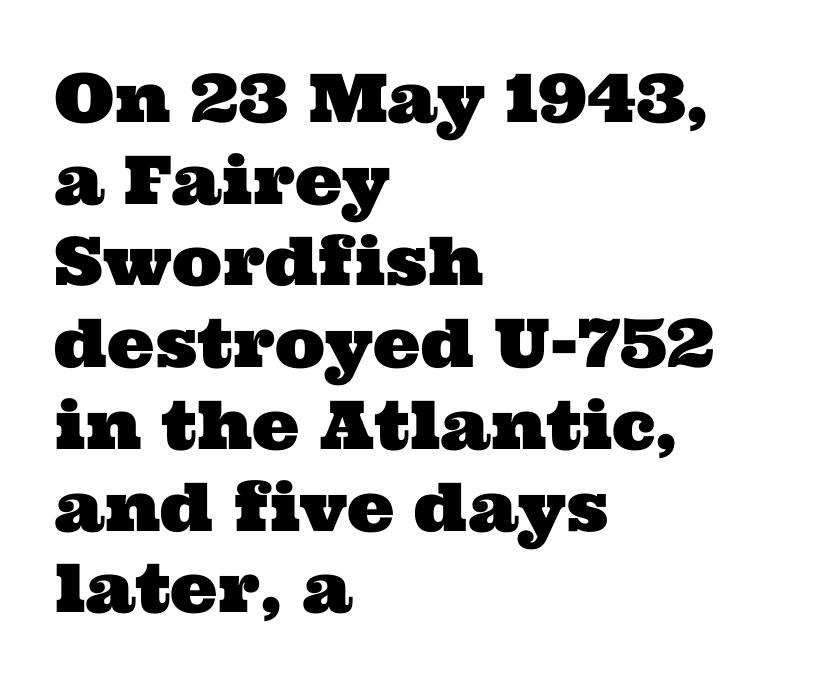
Q: Is the typeface a serif or a sans-serif typeface? A: Serif.
Q: Is the text underlined? A: No.
Q: How is the paragraph aligned? A: Left-aligned.
Q: Is the spacing between letters normal or unusually wide? A: Normal.
Q: Width (condensed, normal, or wide)? A: Wide.
Q: Stroke contrast? A: Medium.
Q: x-height? A: Medium.
Q: Monospaced? A: No.
